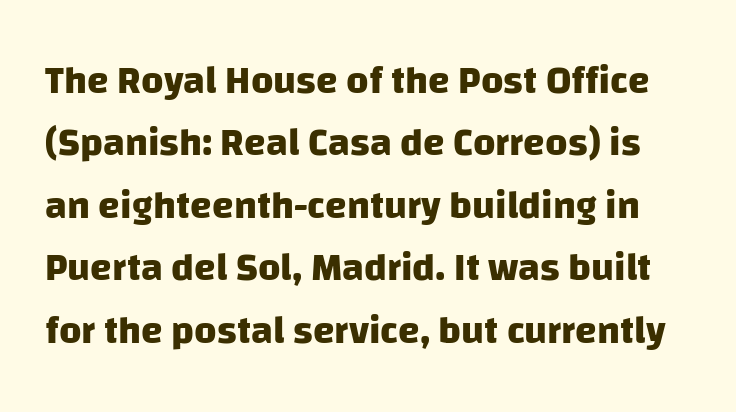
Q: Is the text bold? A: Yes.
Q: Is the typeface a serif or a sans-serif typeface? A: Sans-serif.
Q: Is the text underlined? A: No.
Q: Is the spacing between letters normal or unusually wide? A: Normal.
Q: Is the spacing between lines tight, normal or loose? A: Normal.
Q: Width (condensed, normal, or wide)? A: Normal.
Q: Stroke contrast? A: Low.
Q: x-height? A: Large.
Q: Monospaced? A: No.
